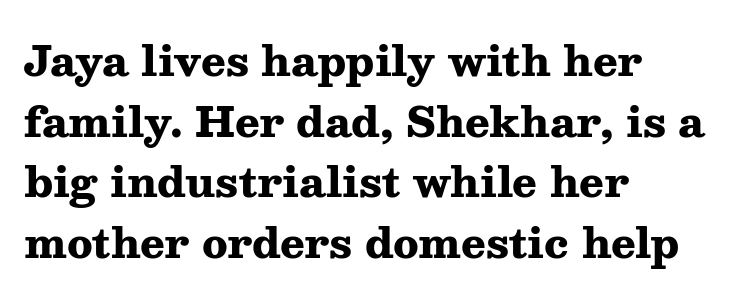
Q: Is the text bold? A: Yes.
Q: Is the text italic (slanted)? A: No, it is upright.
Q: Is the typeface a serif or a sans-serif typeface? A: Serif.
Q: Is the text underlined? A: No.
Q: How is the paragraph aligned? A: Left-aligned.
Q: Is the spacing between letters normal or unusually wide? A: Normal.
Q: Is the spacing between lines tight, normal or loose? A: Normal.
Q: Width (condensed, normal, or wide)? A: Wide.
Q: Stroke contrast? A: Medium.
Q: x-height? A: Medium.
Q: Monospaced? A: No.
